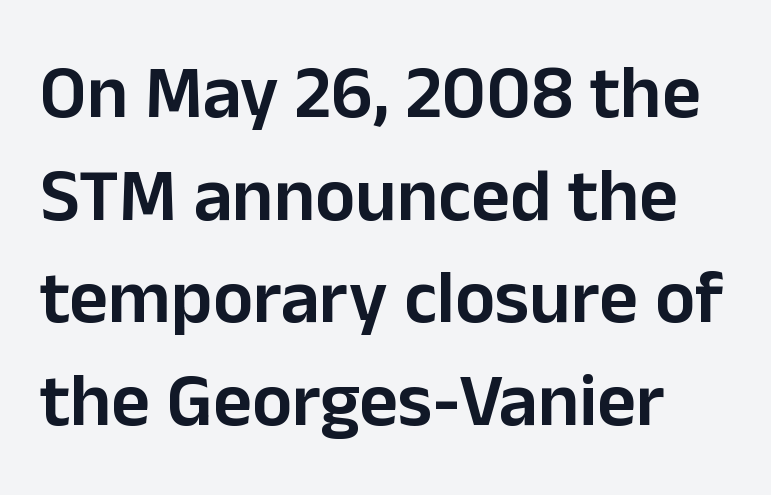
The image shows 75 px semibold sans-serif type, upright; set normal line spacing (1.37x), normal letter spacing, not underlined; low stroke contrast and a medium x-height.
